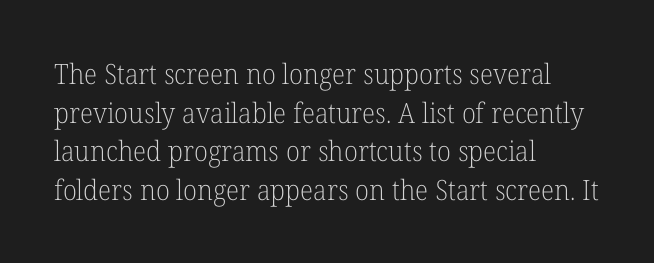
Q: Is the text bold? A: No.
Q: Is the text italic (slanted)? A: No, it is upright.
Q: Is the typeface a serif or a sans-serif typeface? A: Serif.
Q: Is the text underlined? A: No.
Q: How is the paragraph aligned? A: Left-aligned.
Q: Is the spacing between letters normal or unusually wide? A: Normal.
Q: Is the spacing between lines tight, normal or loose? A: Normal.
Q: Width (condensed, normal, or wide)? A: Normal.
Q: Stroke contrast? A: Low.
Q: x-height? A: Medium.
Q: Monospaced? A: No.
